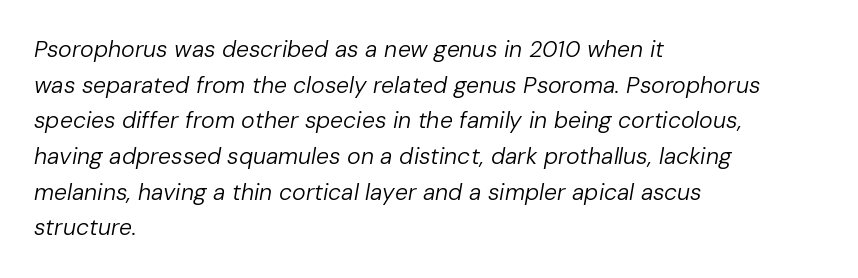
The image shows 23 px text type, italic (leaning right); set left-aligned, normal line spacing (1.55x), normal letter spacing, not underlined.
